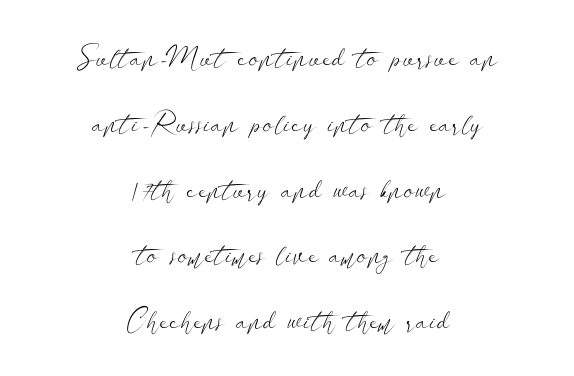
Q: Is the text bold? A: No.
Q: Is the text italic (slanted)? A: Yes.
Q: Is the typeface a serif or a sans-serif typeface? A: Sans-serif.
Q: Is the text underlined? A: No.
Q: How is the paragraph aligned? A: Centered.
Q: Is the spacing between letters normal or unusually wide? A: Normal.
Q: Is the spacing between lines tight, normal or loose? A: Loose.
Q: Width (condensed, normal, or wide)? A: Wide.
Q: Stroke contrast? A: Low.
Q: x-height? A: Small.
Q: Monospaced? A: No.
